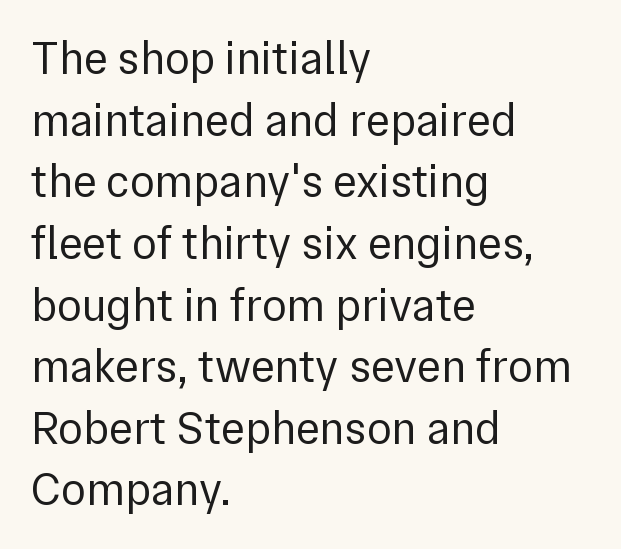
Note the varied advance widths — an 'i' is clearly narrower than an 'm'. The letterforms sit shoulder to shoulder at normal distance. Anything drawn beneath the words? Only blank space. The ragged edge is on the right, which tells us the setting is flush left. The lettering stays uniformly vertical, giving the passage a roman look. Normally led — the rows are evenly, conventionally spaced.
